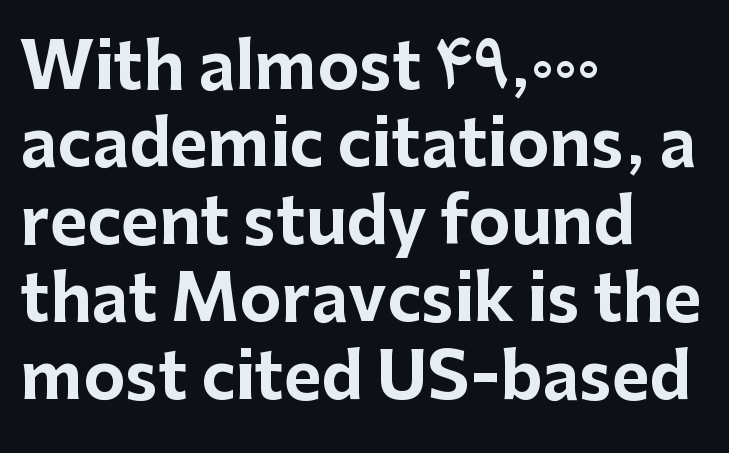
Examine the stroke ends and you'll find no serifs. Designer's note — italics off, roman on. Rule under the text: the space is simply empty. The rendering uses natural spacing where letterforms have individual widths. This is heavy type, rendered in bold.
